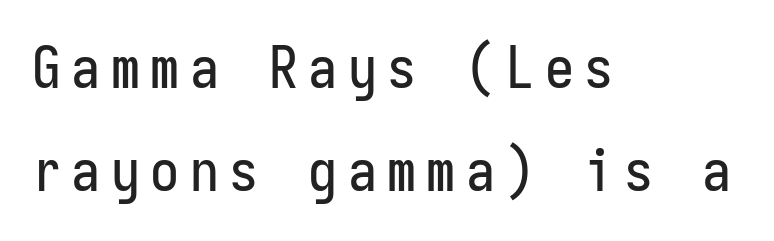
{"serif": "no", "italic": "no", "width": "condensed", "stroke_contrast": "low", "x_height": "medium", "monospaced": "yes", "underline": "no", "align": "left", "line_spacing_ratio": 1.78, "glyph_px": 58}
